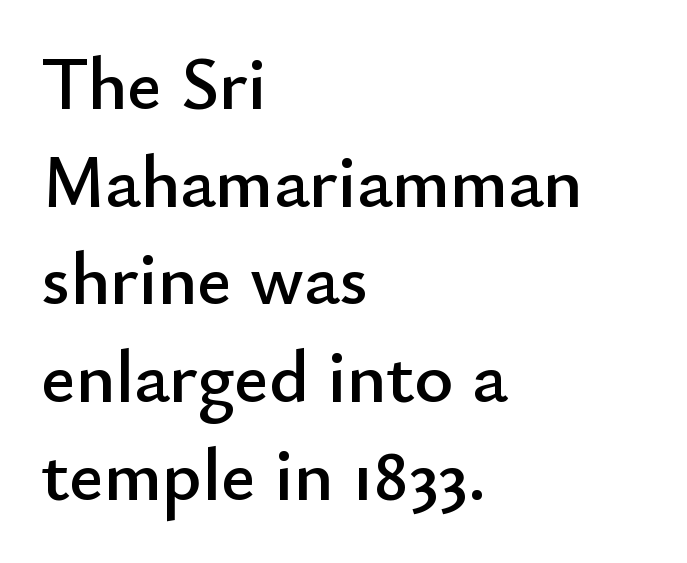
Q: Is the text italic (slanted)? A: No, it is upright.
Q: Is the typeface a serif or a sans-serif typeface? A: Sans-serif.
Q: Is the text underlined? A: No.
Q: How is the paragraph aligned? A: Left-aligned.
Q: Is the spacing between letters normal or unusually wide? A: Normal.
Q: Is the spacing between lines tight, normal or loose? A: Normal.
Q: Width (condensed, normal, or wide)? A: Normal.
Q: Stroke contrast? A: Low.
Q: x-height? A: Small.
Q: Monospaced? A: No.
